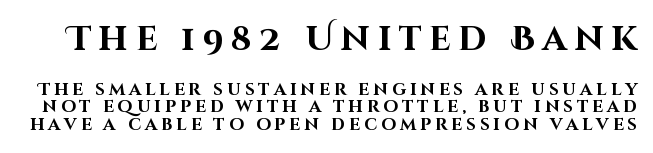
{"serif": "no", "italic": "no", "bold": "yes", "weight": "bold", "width": "normal", "stroke_contrast": "high", "x_height": "large", "monospaced": "no", "underline": "no", "line_spacing": "tight", "line_spacing_ratio": 1.02, "letter_spacing": "wide", "letter_spacing_em": 0.23, "larger_block": "first", "size_ratio": 2.0, "glyph_px": 34}
